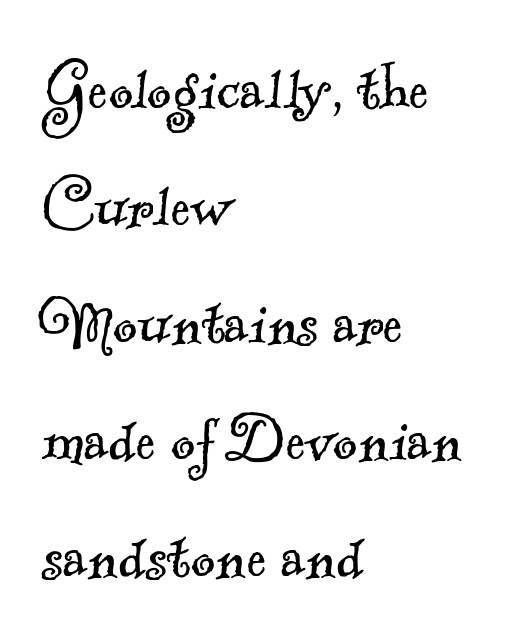
Q: Is the text bold? A: No.
Q: Is the typeface a serif or a sans-serif typeface? A: Serif.
Q: Is the text underlined? A: No.
Q: How is the paragraph aligned? A: Left-aligned.
Q: Is the spacing between letters normal or unusually wide? A: Normal.
Q: Is the spacing between lines tight, normal or loose? A: Normal.
Q: Width (condensed, normal, or wide)? A: Normal.
Q: x-height? A: Small.
Q: Monospaced? A: No.
